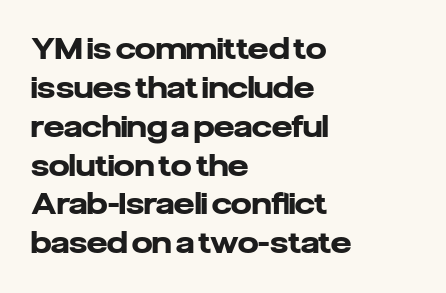
Type without underlining. What stands out about the letter spacing? Nothing — it is the standard amount. Typographic density is high because the face is bold. A typesetter would call this proportional, since set widths differ per character.
